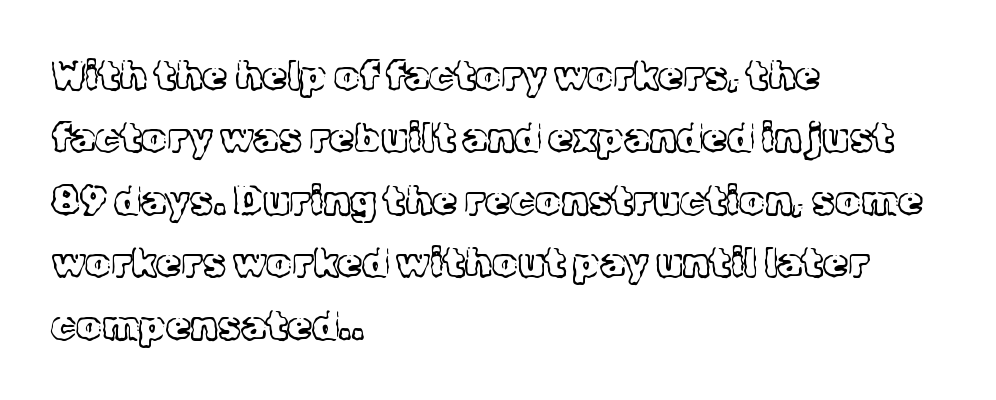
Q: Is the text bold? A: No.
Q: Is the text italic (slanted)? A: No, it is upright.
Q: Is the typeface a serif or a sans-serif typeface? A: Serif.
Q: Is the text underlined? A: No.
Q: How is the paragraph aligned? A: Left-aligned.
Q: Is the spacing between letters normal or unusually wide? A: Normal.
Q: Is the spacing between lines tight, normal or loose? A: Normal.
Q: Width (condensed, normal, or wide)? A: Normal.
Q: x-height? A: Medium.
Q: Monospaced? A: No.
